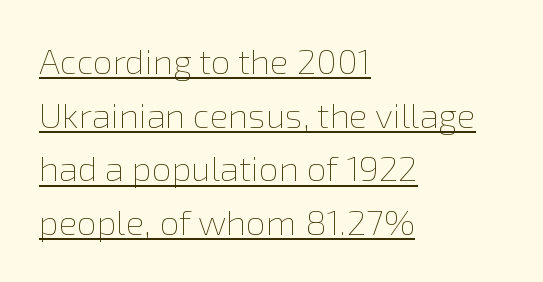
Q: Is the text bold? A: No.
Q: Is the text italic (slanted)? A: No, it is upright.
Q: Is the text underlined? A: Yes.
Q: How is the paragraph aligned? A: Left-aligned.
Q: Is the spacing between letters normal or unusually wide? A: Normal.
Q: Is the spacing between lines tight, normal or loose? A: Normal.
Q: Width (condensed, normal, or wide)? A: Normal.
Q: x-height? A: Medium.
Q: Monospaced? A: No.
